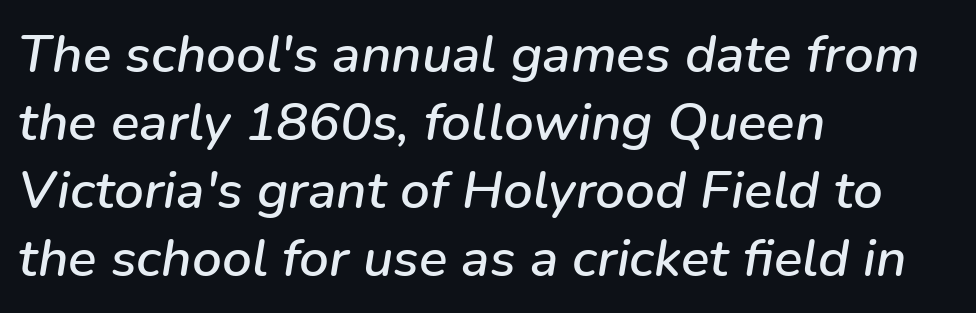
Observe the ordinary spacing: letters are neighbours, not strangers. The foot of each line stays bare and open. This sample keeps an unexceptional amount of space between lines. In CSS terms this would be text-align: left. Spacing verdict: proportional, widths tailored to each character.
